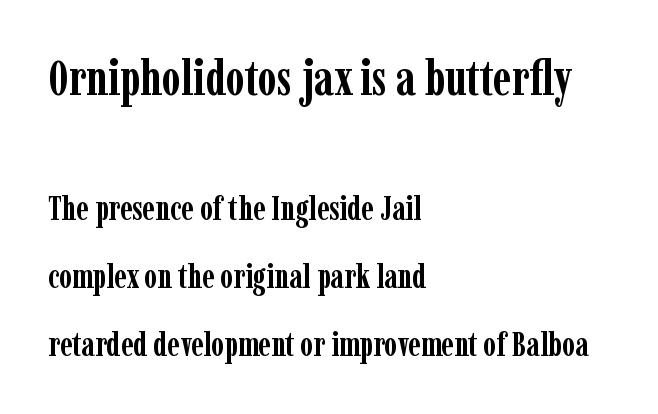
The image shows 49 px semibold, condensed serif type, upright; set left-aligned, loose line spacing (2.06x), normal letter spacing, not underlined; the first (top) block is 1.48x larger; low stroke contrast and a medium x-height.
